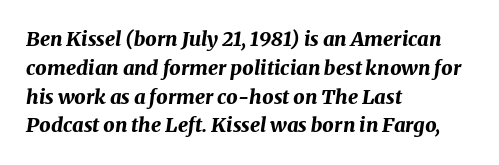
Q: Is the text bold? A: Yes.
Q: Is the text italic (slanted)? A: Yes, it leans right by about 8 degrees.
Q: Is the text underlined? A: No.
Q: How is the paragraph aligned? A: Left-aligned.
Q: Is the spacing between letters normal or unusually wide? A: Normal.
Q: Is the spacing between lines tight, normal or loose? A: Normal.
